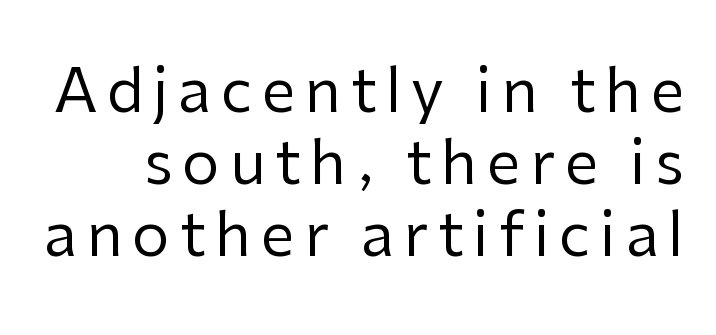
Q: Is the text bold? A: No.
Q: Is the text italic (slanted)? A: No, it is upright.
Q: Is the typeface a serif or a sans-serif typeface? A: Sans-serif.
Q: Is the text underlined? A: No.
Q: Width (condensed, normal, or wide)? A: Normal.
Q: Stroke contrast? A: Low.
Q: x-height? A: Medium.
Q: Monospaced? A: No.
